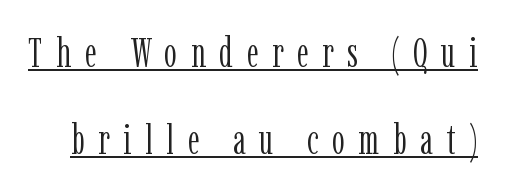
{"serif": "yes", "italic": "no", "bold": "no", "weight": "light", "width": "condensed", "stroke_contrast": "low", "x_height": "medium", "monospaced": "no", "underline": "yes", "line_spacing": "loose", "line_spacing_ratio": 2.13, "letter_spacing": "wide", "letter_spacing_em": 0.33, "glyph_px": 41}
